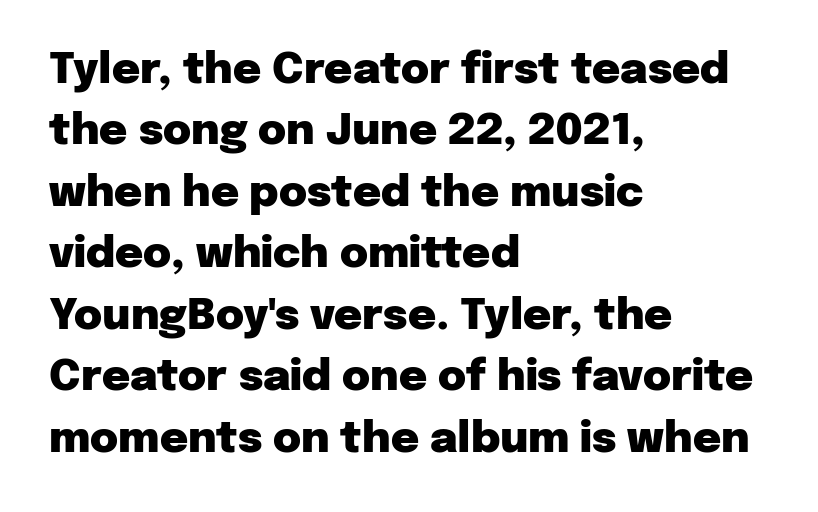
Vertical spacing — default. Chunky letters — that's bold for sure. Grotesque or geometric, the face here clearly has no serifs. Glance below the letters and you will spot only blank space. Every character sits straight up, as roman type does.
